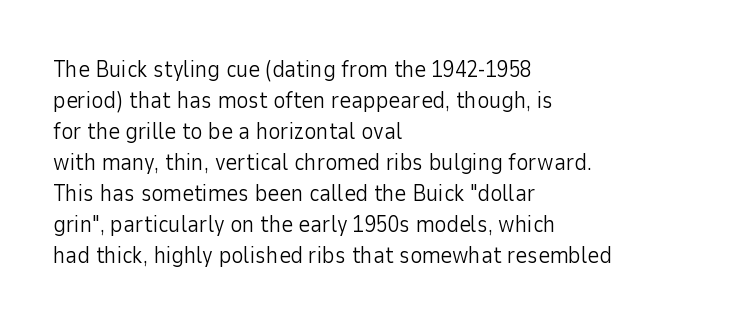
The image shows 23 px text type, upright; set left-aligned, normal line spacing (1.35x), normal letter spacing, not underlined.
